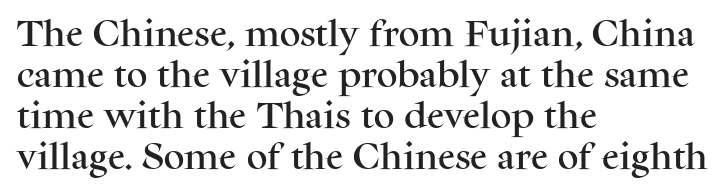
{"serif": "yes", "italic": "no", "width": "normal", "stroke_contrast": "medium", "x_height": "medium", "monospaced": "no", "underline": "no", "align": "left", "line_spacing": "normal", "line_spacing_ratio": 1.41, "letter_spacing": "normal", "letter_spacing_em": 0.0, "glyph_px": 29}
